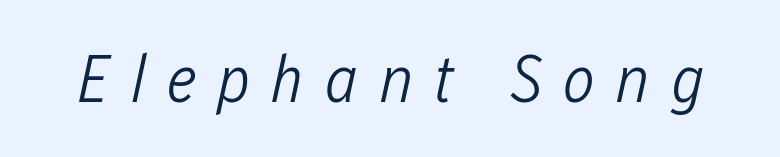
A clean baseline with only descenders dipping below it. Nothing heavy about these letters — not bold at all. The type is letterspaced generously, with wide tracking. The passage shown leans; its letterforms are oblique.
